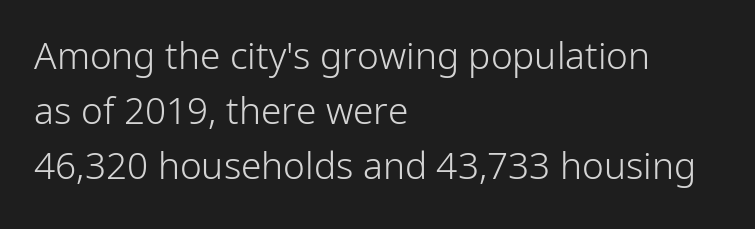
Q: Is the text bold? A: No.
Q: Is the text italic (slanted)? A: No, it is upright.
Q: Is the typeface a serif or a sans-serif typeface? A: Sans-serif.
Q: Is the text underlined? A: No.
Q: How is the paragraph aligned? A: Left-aligned.
Q: Is the spacing between letters normal or unusually wide? A: Normal.
Q: Is the spacing between lines tight, normal or loose? A: Normal.
Q: Width (condensed, normal, or wide)? A: Normal.
Q: Stroke contrast? A: Low.
Q: x-height? A: Medium.
Q: Monospaced? A: No.
